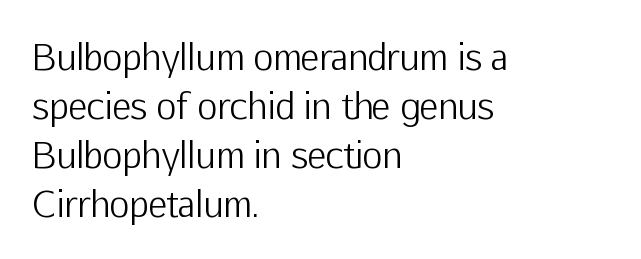
{"serif": "no", "italic": "no", "bold": "no", "weight": "light", "width": "normal", "stroke_contrast": "low", "x_height": "medium", "monospaced": "no", "underline": "no", "align": "left", "line_spacing": "normal", "line_spacing_ratio": 1.4, "letter_spacing": "normal", "letter_spacing_em": 0.0, "glyph_px": 35}
